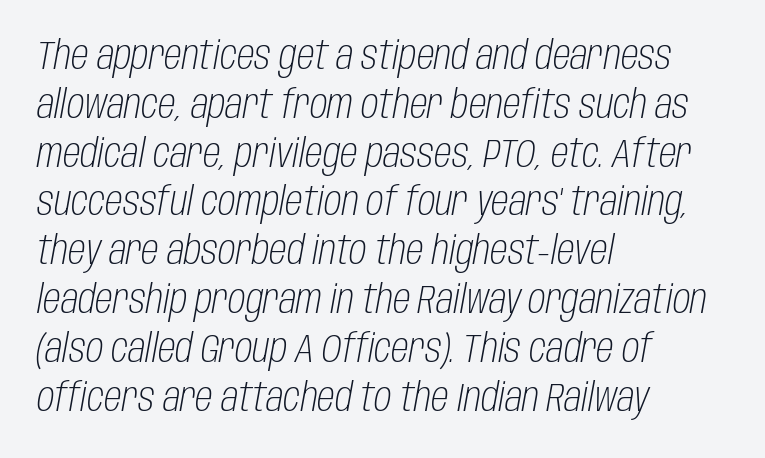
{"italic": "yes", "lean": "right", "slant_degrees": 10, "bold": "no", "weight": "light", "width": "condensed", "stroke_contrast": "low", "x_height": "large", "monospaced": "no", "underline": "no", "align": "left", "line_spacing_ratio": 1.22, "letter_spacing": "normal", "letter_spacing_em": 0.0, "glyph_px": 40}
